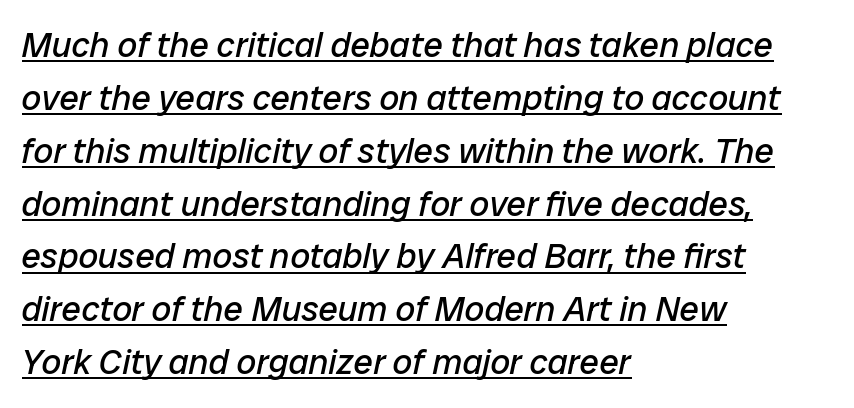
Like a heading marked for emphasis, these lines bear an underscore. The gaps between neighbouring characters are ordinary and unremarkable. The font is comparable to plain body text, perhaps lighter. Think of a printed novel: that variable character pitch is what you see here. You can tell it's italic because the verticals aren't actually vertical.
